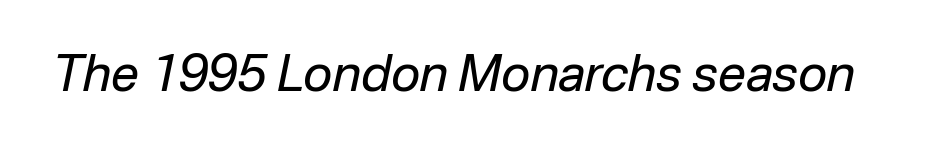
{"italic": "yes", "lean": "right", "slant_degrees": 12, "bold": "no", "weight": "regular", "width": "normal", "stroke_contrast": "low", "x_height": "medium", "monospaced": "no", "underline": "no", "letter_spacing": "normal", "letter_spacing_em": 0.0, "glyph_px": 50}
